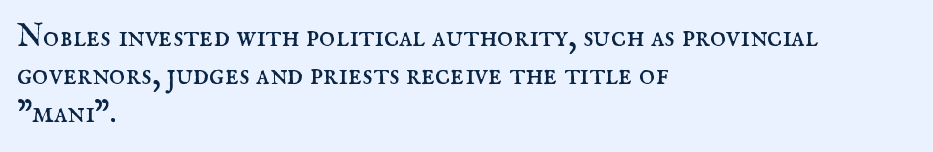
{"serif": "yes", "italic": "no", "bold": "no", "weight": "regular", "width": "normal", "stroke_contrast": "medium", "x_height": "small", "monospaced": "no", "underline": "no", "align": "left", "line_spacing_ratio": 1.23, "letter_spacing": "normal", "letter_spacing_em": 0.0, "glyph_px": 31}
